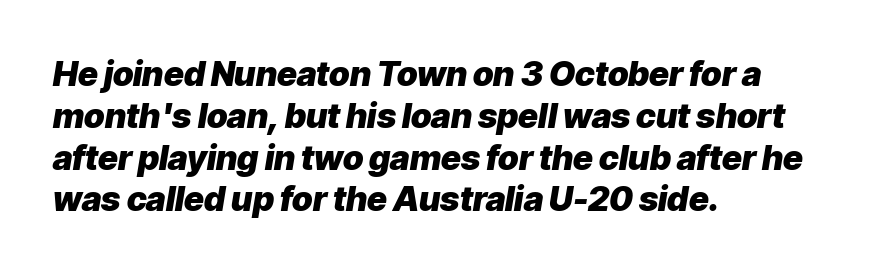
{"italic": "yes", "lean": "right", "slant_degrees": 9, "bold": "yes", "weight": "heavy", "width": "normal", "stroke_contrast": "low", "x_height": "medium", "monospaced": "no", "underline": "no", "align": "left", "line_spacing_ratio": 1.23, "letter_spacing": "normal", "letter_spacing_em": 0.0, "glyph_px": 34}
